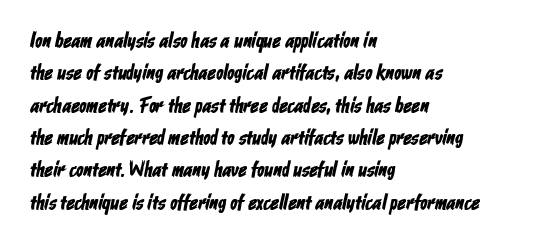
Q: Is the text underlined? A: No.
Q: How is the paragraph aligned? A: Left-aligned.
Q: Is the spacing between letters normal or unusually wide? A: Normal.
Q: Is the spacing between lines tight, normal or loose? A: Normal.
